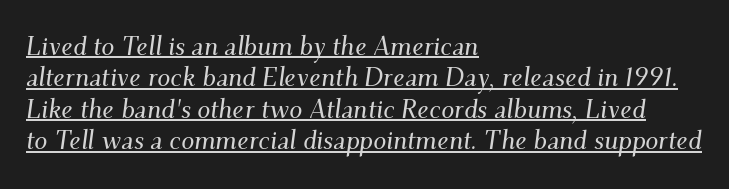
Q: Is the text italic (slanted)? A: Yes, it leans right by about 9 degrees.
Q: Is the text underlined? A: Yes.
Q: How is the paragraph aligned? A: Left-aligned.
Q: Is the spacing between letters normal or unusually wide? A: Normal.
